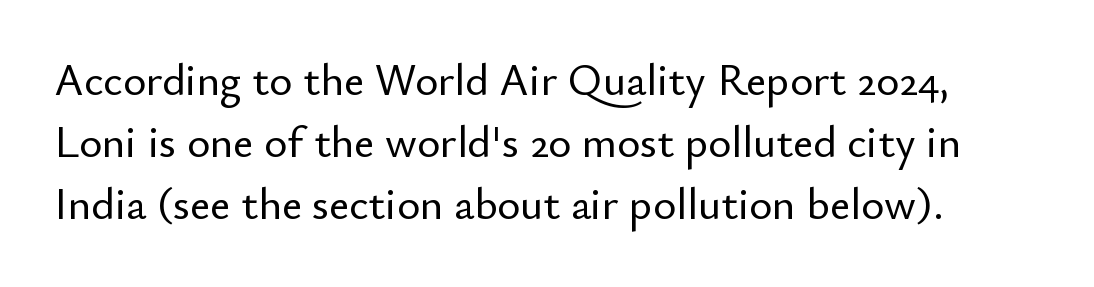
{"serif": "no", "italic": "no", "width": "normal", "stroke_contrast": "low", "x_height": "small", "monospaced": "no", "underline": "no", "line_spacing": "normal", "line_spacing_ratio": 1.41, "letter_spacing": "normal", "letter_spacing_em": 0.0, "glyph_px": 44}
